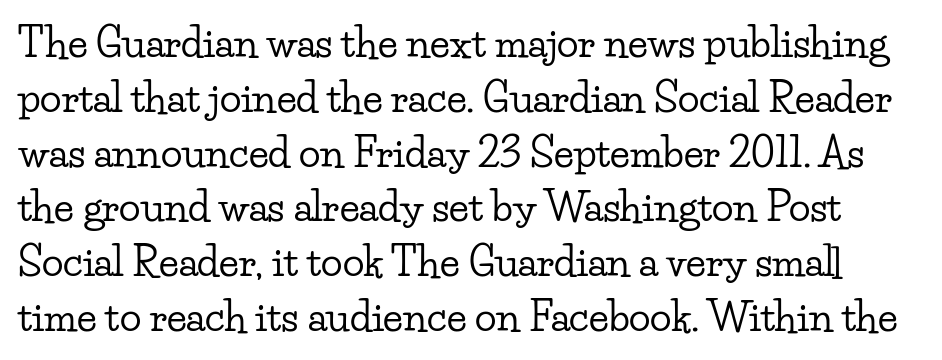
Q: Is the text italic (slanted)? A: No, it is upright.
Q: Is the typeface a serif or a sans-serif typeface? A: Serif.
Q: Is the text underlined? A: No.
Q: Is the spacing between letters normal or unusually wide? A: Normal.
Q: Is the spacing between lines tight, normal or loose? A: Normal.
Q: Width (condensed, normal, or wide)? A: Wide.
Q: Stroke contrast? A: Low.
Q: x-height? A: Small.
Q: Monospaced? A: No.
